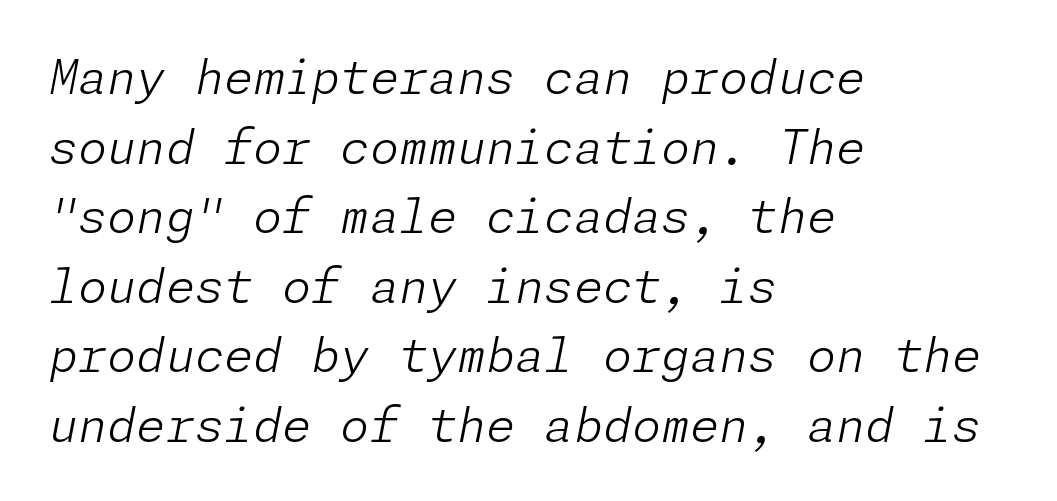
Q: Is the text bold? A: No.
Q: Is the text italic (slanted)? A: Yes, it leans right by about 11 degrees.
Q: Is the text underlined? A: No.
Q: How is the paragraph aligned? A: Left-aligned.
Q: Is the spacing between letters normal or unusually wide? A: Normal.
Q: Is the spacing between lines tight, normal or loose? A: Normal.
Q: Width (condensed, normal, or wide)? A: Normal.
Q: Stroke contrast? A: Low.
Q: x-height? A: Medium.
